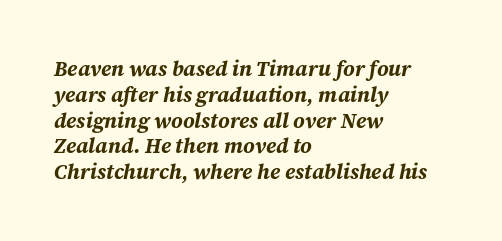
{"italic": "yes", "lean": "right", "slant_degrees": 12, "bold": "yes", "underline": "no", "align": "left", "line_spacing_ratio": 1.23, "letter_spacing": "normal", "letter_spacing_em": 0.0, "glyph_px": 21}
